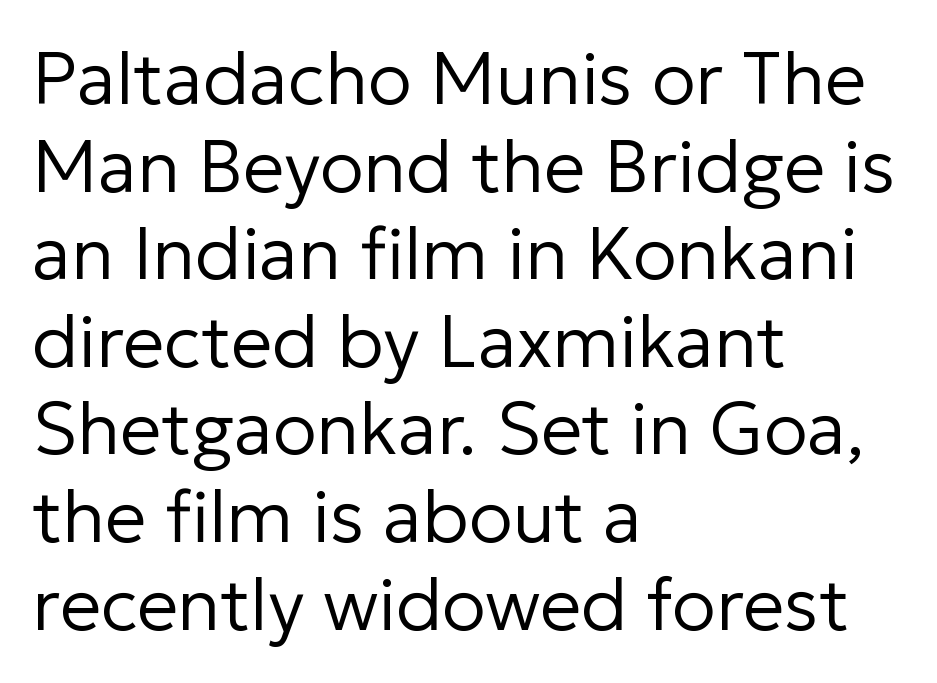
The image shows 73 px regular-weight sans-serif type, upright; set left-aligned, line spacing 1.2x, normal letter spacing, not underlined; low stroke contrast and a medium x-height.
